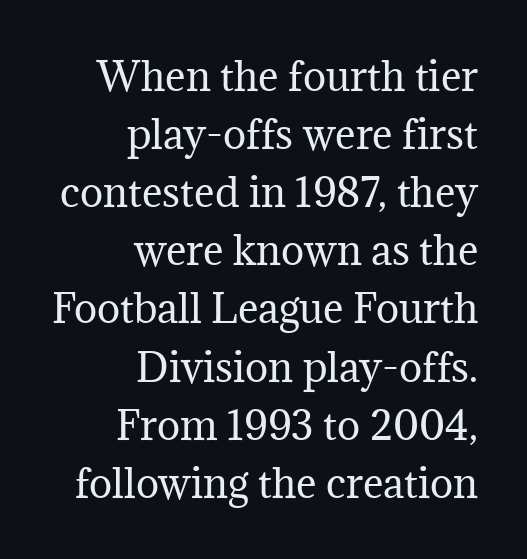
The image shows 39 px regular-weight serif type, upright; set right-aligned, normal line spacing (1.49x), normal letter spacing, not underlined; medium stroke contrast and a medium x-height.
